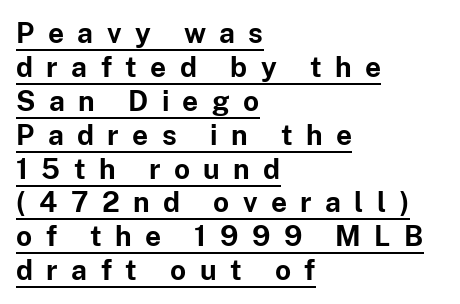
The image shows 28 px bold sans-serif type, upright; set left-aligned, line spacing 1.21x, unusually wide letter spacing (+0.48 em), underlined; low stroke contrast and a medium x-height.
